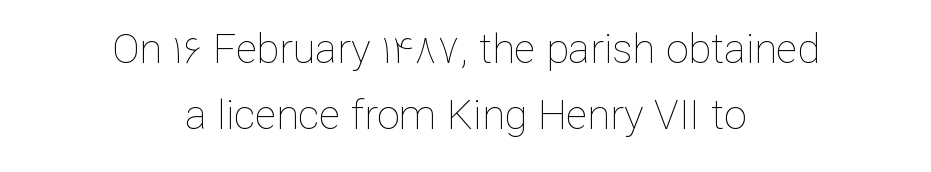
The face looks like a standard text weight, possibly lighter. The font's upright variant was chosen for this text. Default kerning and tracking; the words read as compact shapes. Character widths vary here, with narrow letters taking less room than wide ones. This block has exactly the height ordinary leading produces. Notice how the passage keeps no hard edge, just a central spine.
